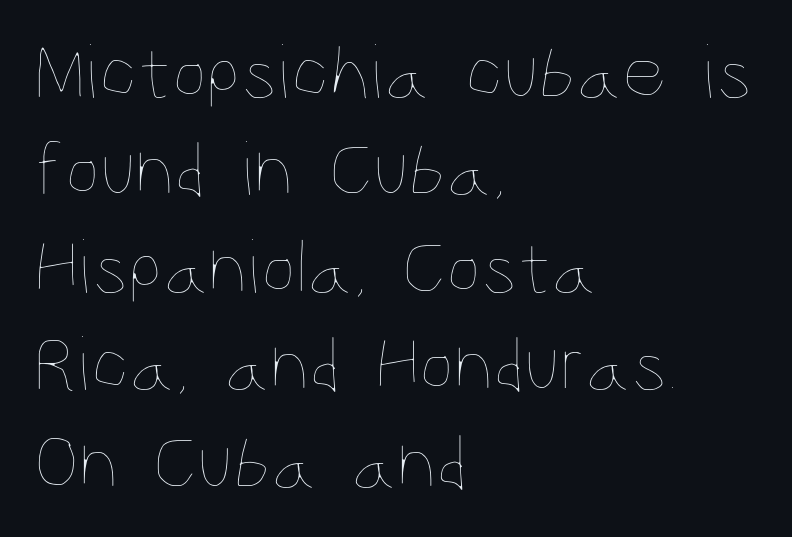
{"italic": "no", "bold": "no", "weight": "thin", "width": "condensed", "stroke_contrast": "low", "x_height": "large", "monospaced": "no", "underline": "no", "align": "left", "line_spacing": "normal", "line_spacing_ratio": 1.25, "letter_spacing": "normal", "letter_spacing_em": 0.0, "glyph_px": 78}
